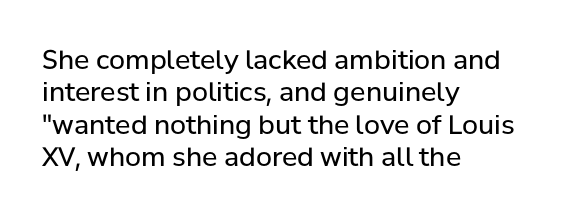
The image shows 26 px text type, upright; set left-aligned, normal line spacing (1.25x), normal letter spacing, not underlined.
